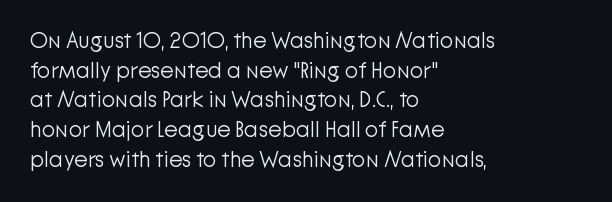
Q: Is the text bold? A: No.
Q: Is the text italic (slanted)? A: No, it is upright.
Q: Is the text underlined? A: No.
Q: How is the paragraph aligned? A: Left-aligned.
Q: Is the spacing between letters normal or unusually wide? A: Normal.
Q: Is the spacing between lines tight, normal or loose? A: Normal.
